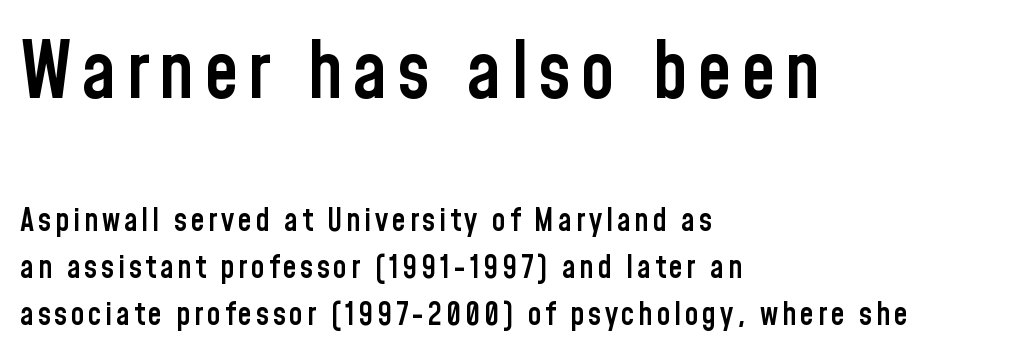
The image shows 78 px semibold, condensed sans-serif type, upright; set left-aligned, normal line spacing (1.51x), not underlined; the first (top) block is 2.52x larger; low stroke contrast and a medium x-height.
